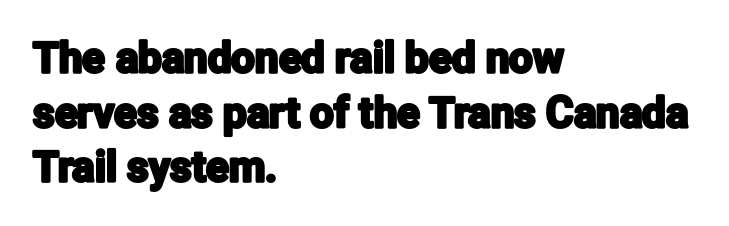
The image shows 42 px condensed sans-serif type, upright; set left-aligned, normal line spacing (1.3x), normal letter spacing, not underlined; low stroke contrast and a medium x-height.
